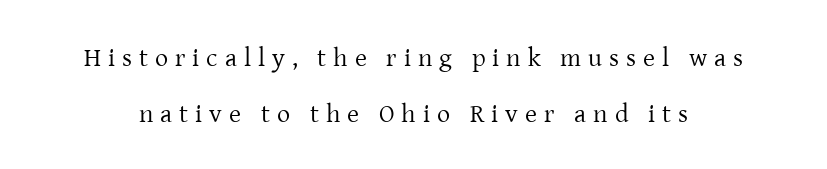
{"italic": "no", "bold": "no", "underline": "no", "line_spacing": "loose", "line_spacing_ratio": 2.15, "letter_spacing": "wide", "letter_spacing_em": 0.27, "glyph_px": 26}
